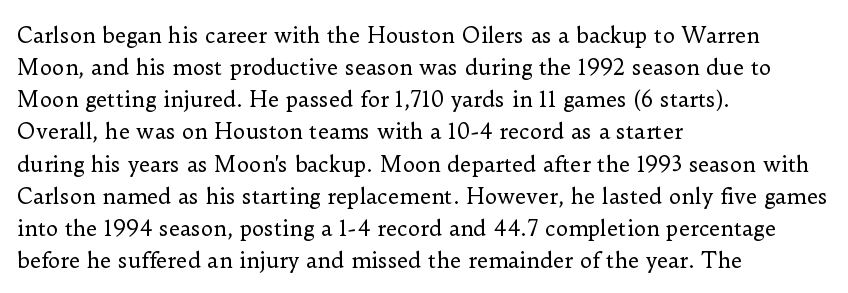
The image shows 21 px text type, upright; set left-aligned, normal line spacing (1.53x), normal letter spacing, not underlined.
